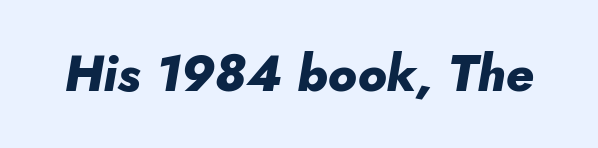
This sample uses an oblique cut, with every glyph tilted off the vertical. A full-strength bold gives these letters their thick strokes. Tracking here is standard; glyphs follow each other at the usual distance. Words float on clear page, feet unadorned. You could not count columns in this text — the font is proportionally spaced.
